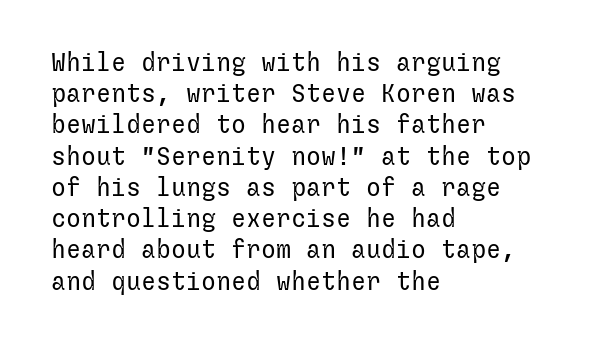
The image shows 25 px text type, upright; set left-aligned, normal line spacing (1.25x), normal letter spacing, not underlined.
